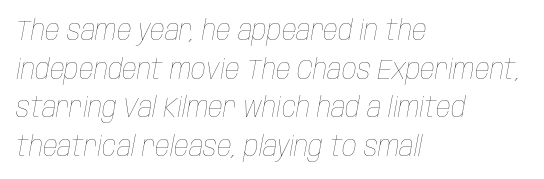
The image shows 29 px thin, condensed type, italic (leaning right); set left-aligned, normal line spacing (1.33x), normal letter spacing, not underlined; low stroke contrast and a large x-height.
